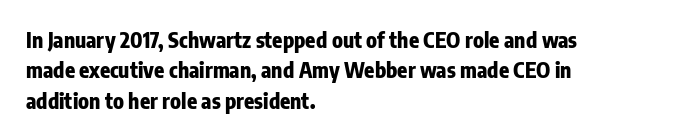
The image shows 21 px bold type, upright; set left-aligned, normal line spacing (1.45x), normal letter spacing, not underlined.
